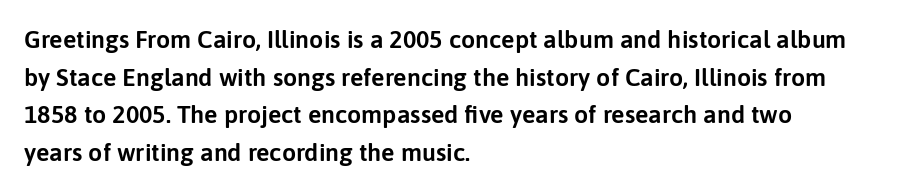
The image shows 25 px text type, upright; set left-aligned, normal line spacing (1.51x), normal letter spacing, not underlined.
